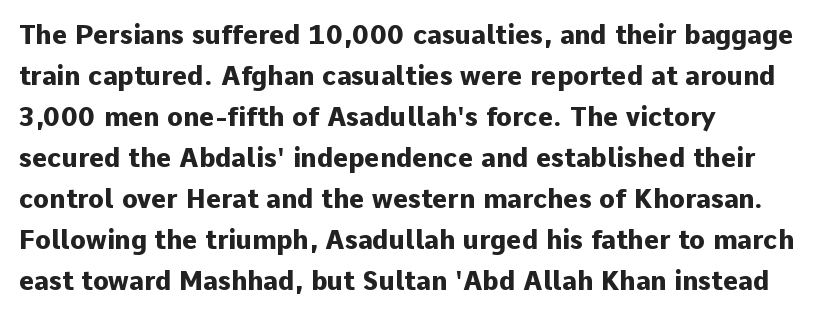
{"italic": "no", "bold": "yes", "underline": "no", "align": "left", "line_spacing": "normal", "line_spacing_ratio": 1.58, "letter_spacing": "normal", "letter_spacing_em": 0.0, "glyph_px": 26}
